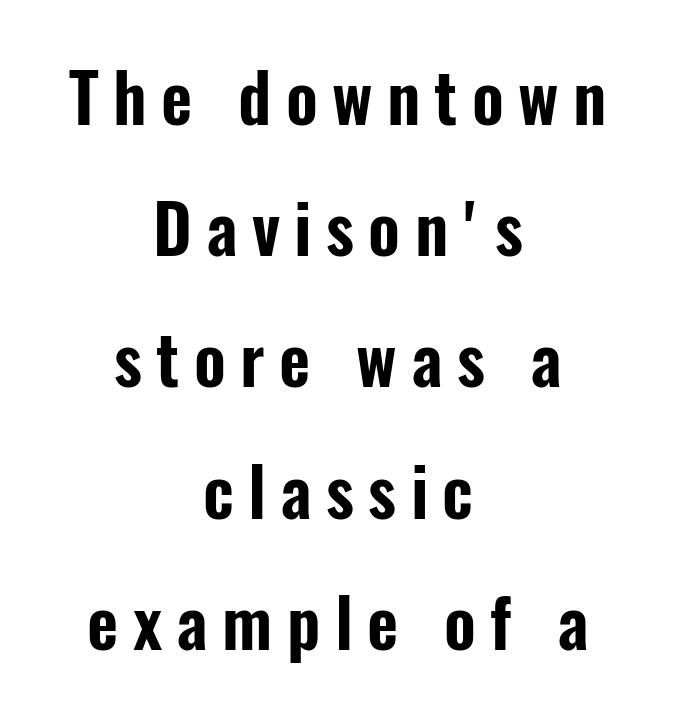
Q: Is the text italic (slanted)? A: No, it is upright.
Q: Is the typeface a serif or a sans-serif typeface? A: Sans-serif.
Q: Is the text underlined? A: No.
Q: How is the paragraph aligned? A: Centered.
Q: Is the spacing between letters normal or unusually wide? A: Unusually wide.
Q: Is the spacing between lines tight, normal or loose? A: Loose.
Q: Width (condensed, normal, or wide)? A: Condensed.
Q: Stroke contrast? A: Low.
Q: x-height? A: Medium.
Q: Monospaced? A: No.
